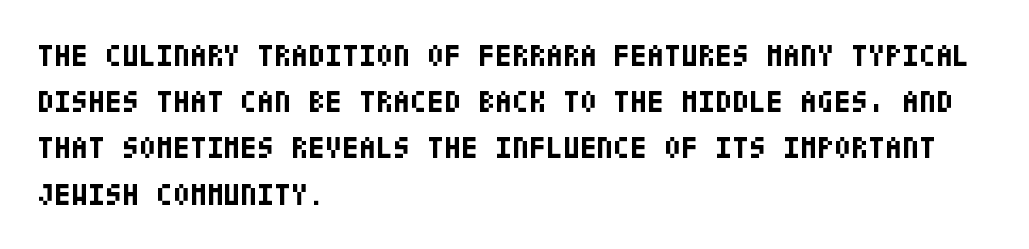
{"serif": "no", "italic": "no", "bold": "yes", "weight": "bold", "width": "condensed", "stroke_contrast": "low", "x_height": "large", "underline": "no", "align": "left", "line_spacing": "normal", "line_spacing_ratio": 1.49, "letter_spacing": "normal", "letter_spacing_em": 0.0, "glyph_px": 31}
